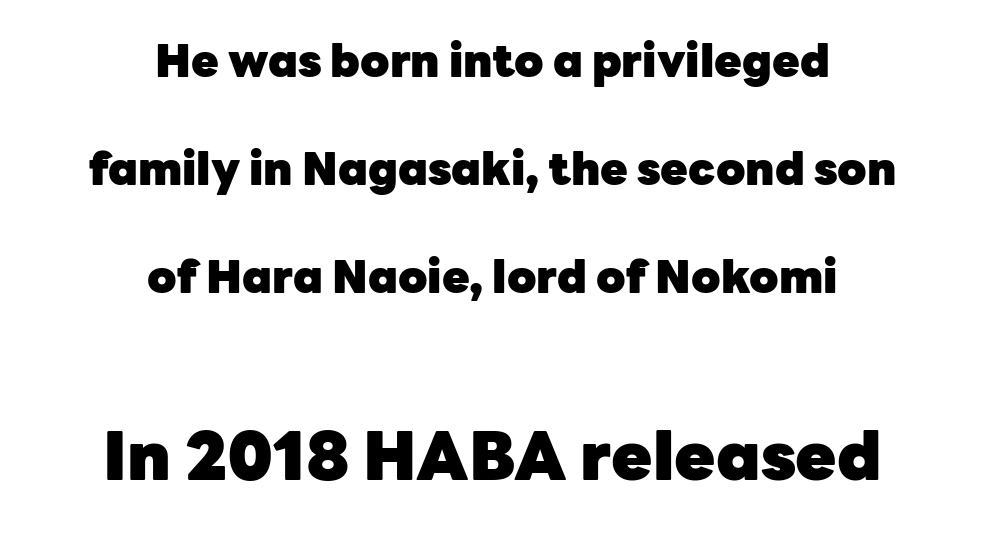
{"serif": "no", "italic": "no", "bold": "yes", "weight": "heavy", "width": "normal", "stroke_contrast": "low", "x_height": "medium", "monospaced": "no", "underline": "no", "align": "center", "line_spacing": "loose", "line_spacing_ratio": 2.4, "letter_spacing": "normal", "letter_spacing_em": 0.0, "larger_block": "second", "size_ratio": 1.49, "glyph_px": 67}
